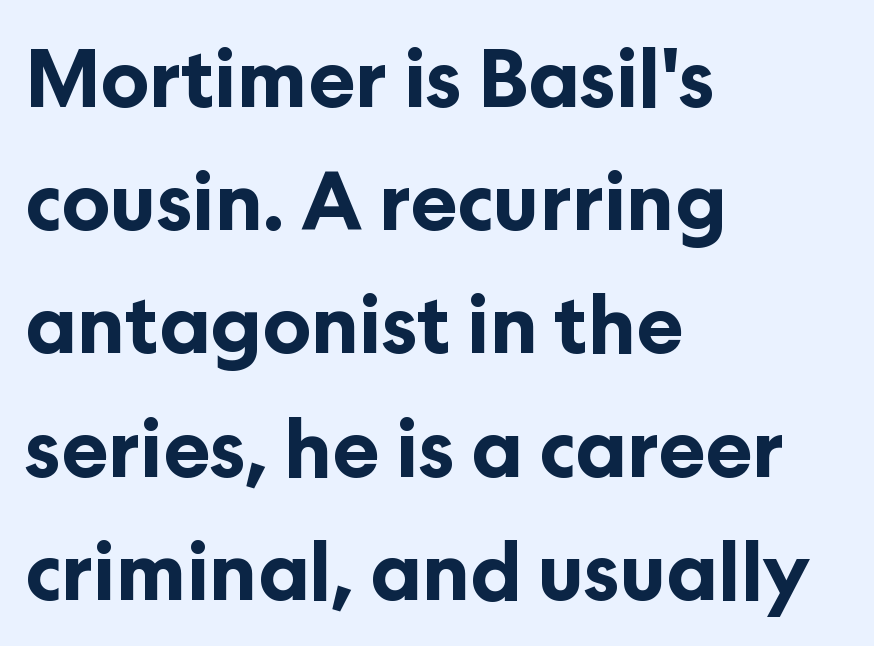
The image shows 79 px bold sans-serif type, upright; set left-aligned, normal line spacing (1.56x), normal letter spacing, not underlined; low stroke contrast and a medium x-height.
